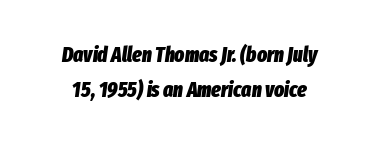
{"italic": "yes", "lean": "right", "slant_degrees": 8, "bold": "yes", "underline": "no", "line_spacing": "normal", "line_spacing_ratio": 1.66, "letter_spacing": "normal", "letter_spacing_em": 0.0, "glyph_px": 21}
